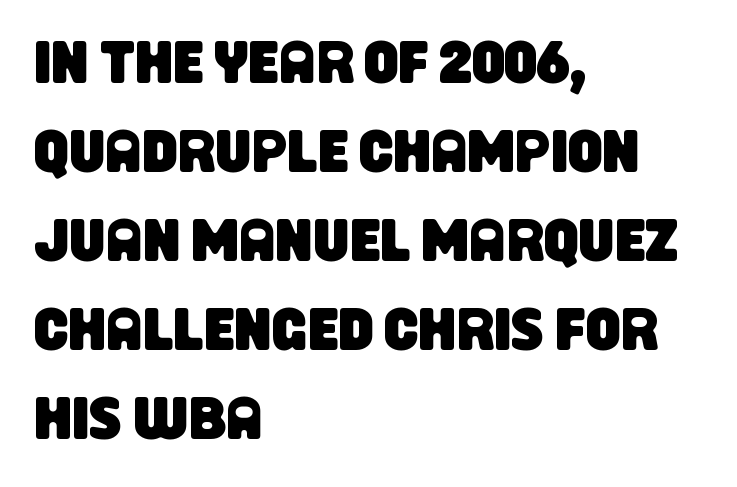
Q: Is the typeface a serif or a sans-serif typeface? A: Sans-serif.
Q: Is the text underlined? A: No.
Q: How is the paragraph aligned? A: Left-aligned.
Q: Is the spacing between letters normal or unusually wide? A: Normal.
Q: Is the spacing between lines tight, normal or loose? A: Normal.
Q: Width (condensed, normal, or wide)? A: Condensed.
Q: Stroke contrast? A: Low.
Q: x-height? A: Large.
Q: Monospaced? A: No.
